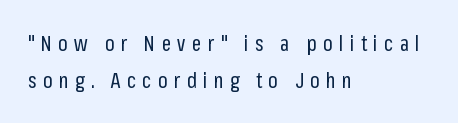
Q: Is the text bold? A: No.
Q: Is the text italic (slanted)? A: No, it is upright.
Q: Is the text underlined? A: No.
Q: How is the paragraph aligned? A: Left-aligned.
Q: Is the spacing between letters normal or unusually wide? A: Unusually wide.
